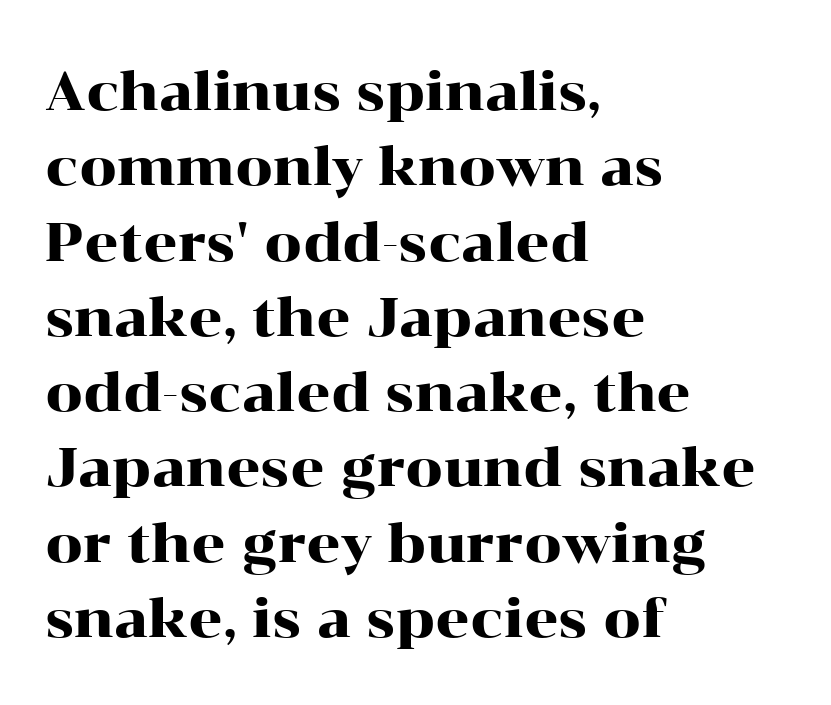
Q: Is the text italic (slanted)? A: No, it is upright.
Q: Is the typeface a serif or a sans-serif typeface? A: Serif.
Q: Is the text underlined? A: No.
Q: How is the paragraph aligned? A: Left-aligned.
Q: Is the spacing between letters normal or unusually wide? A: Normal.
Q: Is the spacing between lines tight, normal or loose? A: Normal.
Q: Width (condensed, normal, or wide)? A: Wide.
Q: Stroke contrast? A: High.
Q: x-height? A: Medium.
Q: Monospaced? A: No.
